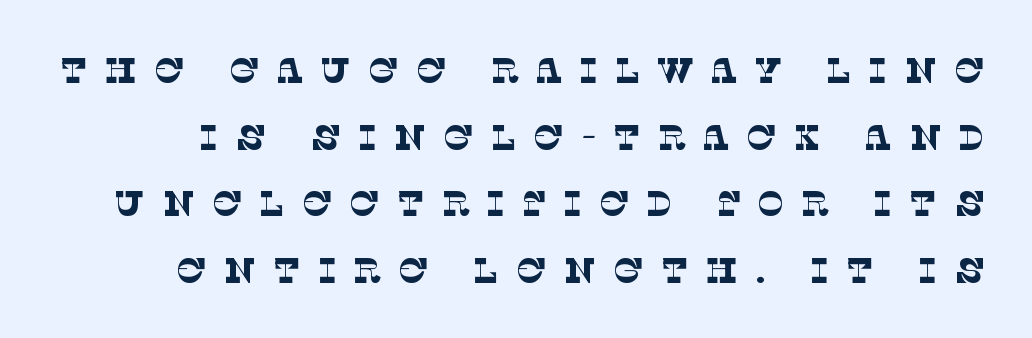
{"serif": "yes", "bold": "no", "weight": "thin", "width": "normal", "stroke_contrast": "low", "x_height": "large", "monospaced": "no", "underline": "no", "line_spacing_ratio": 1.85, "letter_spacing": "wide", "letter_spacing_em": 0.46, "glyph_px": 36}
